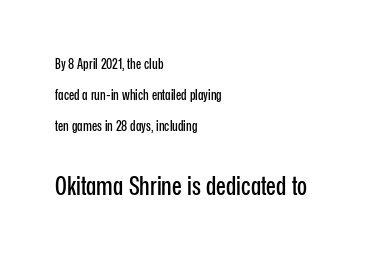
Every row of glyphs begins at an identical x-position on the left. Nobody touched the tracking dial on this one. Is there any slant? The stems are plumb. The area under the type is left untouched.
